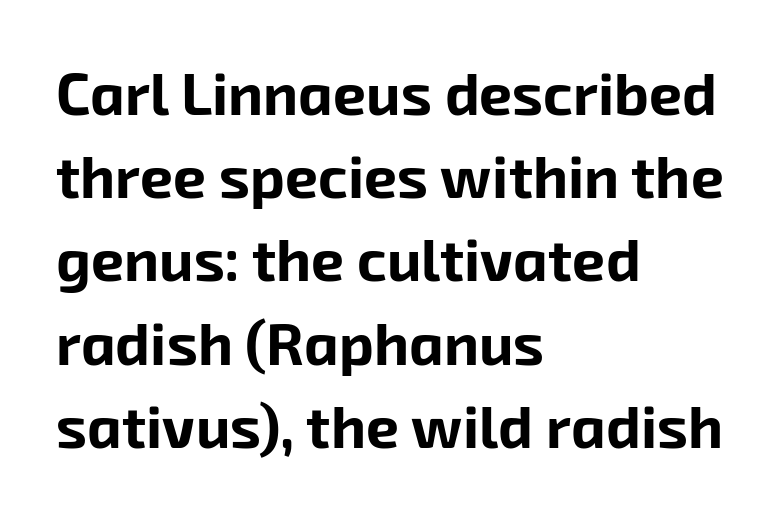
Heavy, bold letterforms. Note: no serifs on the glyphs. Descenders are the only things crossing below the line. A typesetter would call this proportional, since set widths differ per character. You could call the tracking neutral — neither tight nor loose.
